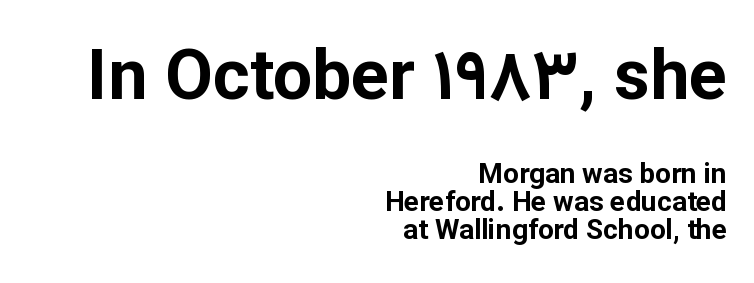
The image shows 70 px bold sans-serif type, upright; set right-aligned, tight line spacing (1.01x), normal letter spacing, not underlined; the first (top) block is 2.5x larger; low stroke contrast and a medium x-height.
